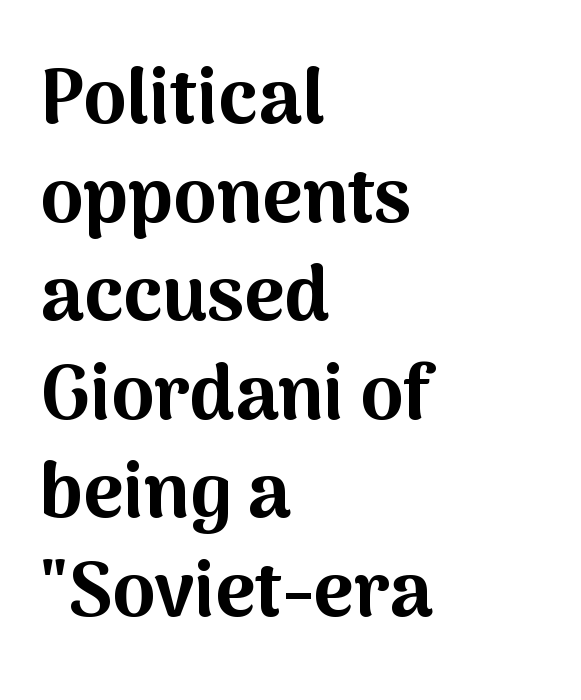
Q: Is the text bold? A: Yes.
Q: Is the text italic (slanted)? A: No, it is upright.
Q: Is the typeface a serif or a sans-serif typeface? A: Sans-serif.
Q: Is the text underlined? A: No.
Q: How is the paragraph aligned? A: Left-aligned.
Q: Is the spacing between letters normal or unusually wide? A: Normal.
Q: Is the spacing between lines tight, normal or loose? A: Normal.
Q: Width (condensed, normal, or wide)? A: Normal.
Q: Stroke contrast? A: Medium.
Q: x-height? A: Medium.
Q: Monospaced? A: No.
